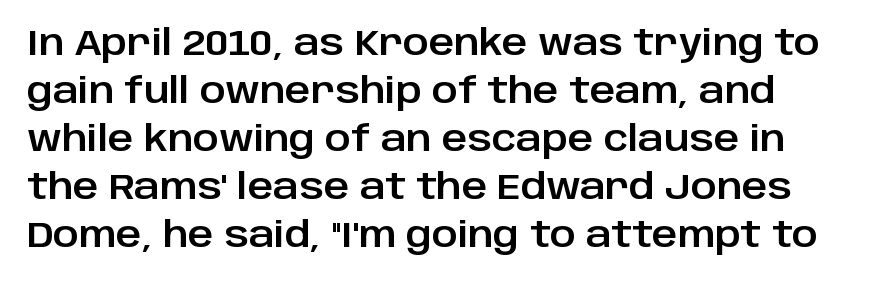
{"serif": "no", "italic": "no", "width": "normal", "stroke_contrast": "low", "x_height": "large", "monospaced": "no", "underline": "no", "align": "left", "line_spacing": "normal", "line_spacing_ratio": 1.37, "letter_spacing": "normal", "letter_spacing_em": 0.0, "glyph_px": 35}
